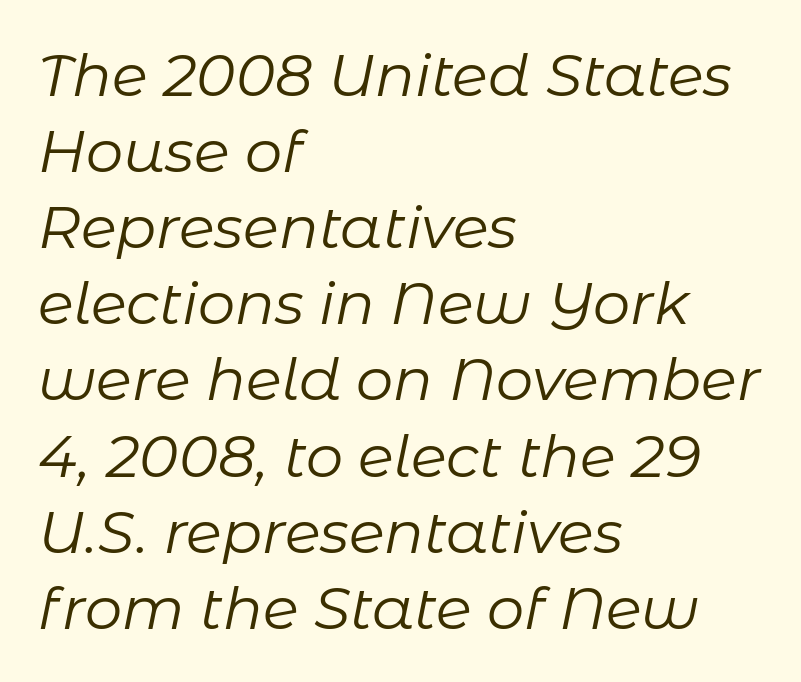
Q: Is the text bold? A: No.
Q: Is the text italic (slanted)? A: Yes, it leans right by about 11 degrees.
Q: Is the text underlined? A: No.
Q: How is the paragraph aligned? A: Left-aligned.
Q: Is the spacing between letters normal or unusually wide? A: Normal.
Q: Is the spacing between lines tight, normal or loose? A: Normal.
Q: Width (condensed, normal, or wide)? A: Normal.
Q: Stroke contrast? A: Low.
Q: x-height? A: Medium.
Q: Monospaced? A: No.
